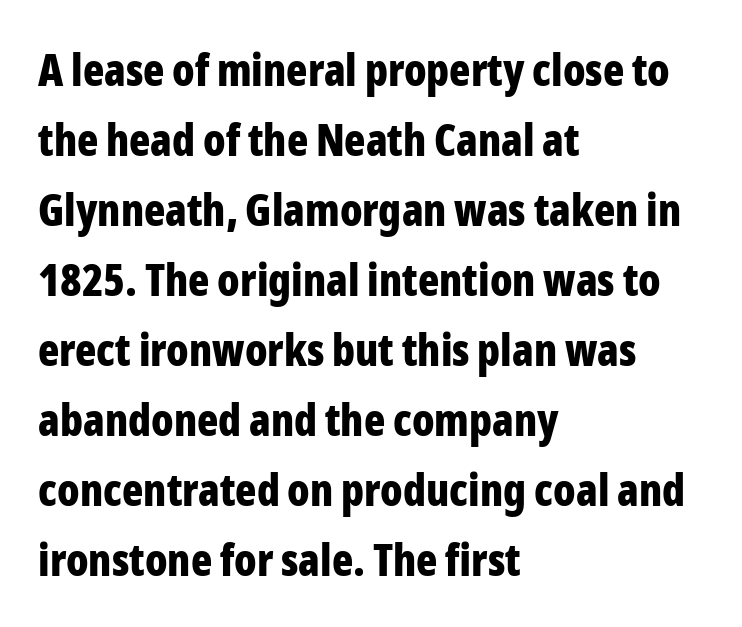
The image shows 44 px bold, condensed sans-serif type, upright; set left-aligned, normal line spacing (1.59x), normal letter spacing, not underlined; low stroke contrast and a medium x-height.
